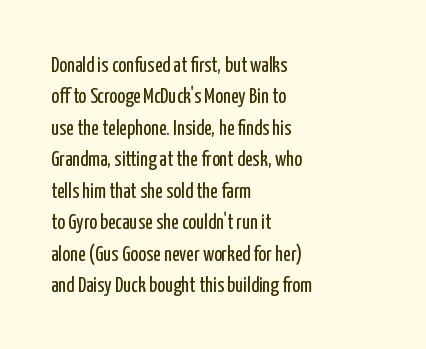
The image shows 21 px text type, upright; set left-aligned, normal line spacing (1.5x), normal letter spacing, not underlined.
